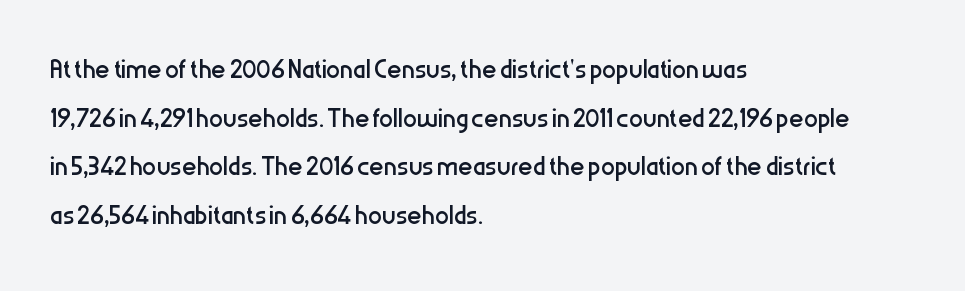
Style check: upright. There is no visible air inserted between adjacent glyphs. The foot of each line stays bare and open. The letters carry no serifs — their stems end cleanly without finishing strokes.
